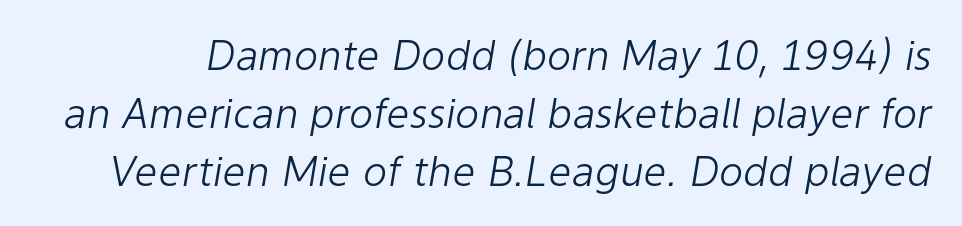
The image shows 41 px light type, italic (leaning right); set normal line spacing (1.41x), normal letter spacing, not underlined; low stroke contrast and a medium x-height.
